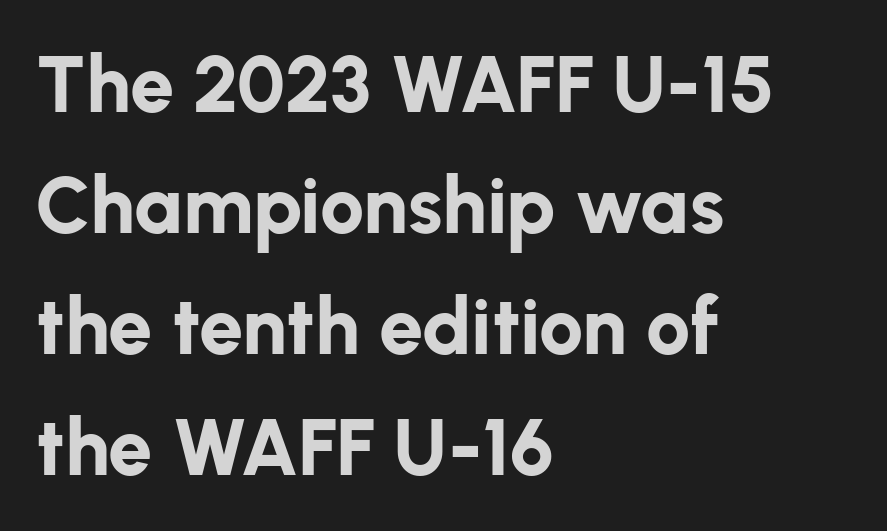
Italic? Not at all — the glyphs are vertical. Words appear dense and cohesive because spacing is normal. Serifs: no, the terminals of the letterforms are clean. Note the varied advance widths — an 'i' is clearly narrower than an 'm'. The rendering anchors every line to the left-hand side. Each glyph is drawn with heavy, bold strokes.
